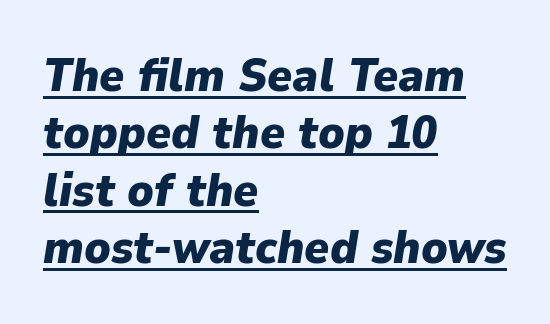
The image shows 47 px heavy type, italic (leaning right); set left-aligned, line spacing 1.22x, normal letter spacing, underlined; low stroke contrast and a medium x-height.
